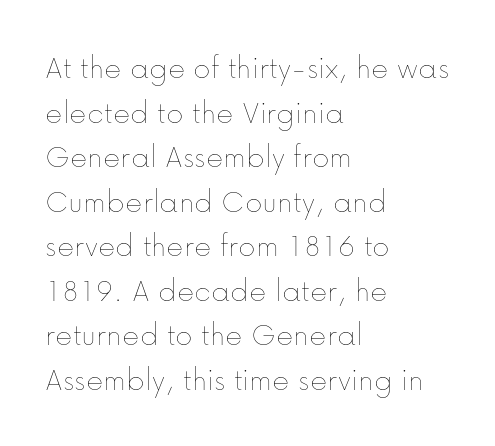
Q: Is the text bold? A: No.
Q: Is the text italic (slanted)? A: No, it is upright.
Q: Is the text underlined? A: No.
Q: How is the paragraph aligned? A: Left-aligned.
Q: Is the spacing between letters normal or unusually wide? A: Normal.
Q: Is the spacing between lines tight, normal or loose? A: Normal.
Q: Width (condensed, normal, or wide)? A: Normal.
Q: Stroke contrast? A: Low.
Q: x-height? A: Medium.
Q: Monospaced? A: No.
